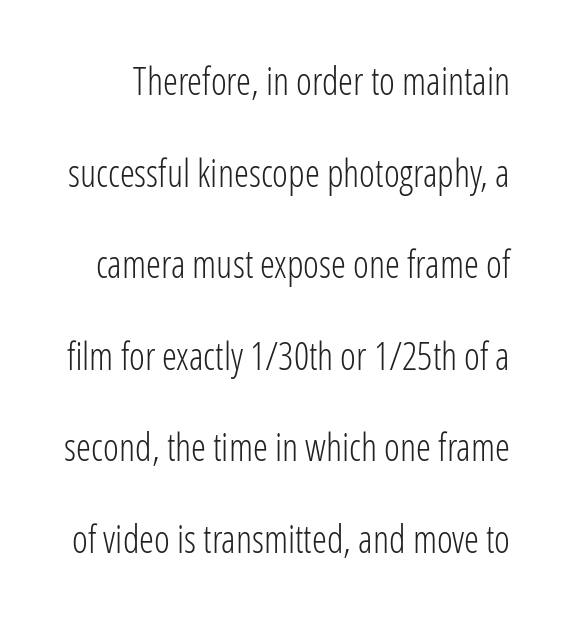
The image shows 38 px light, condensed sans-serif type, upright; set loose line spacing (2.41x), normal letter spacing, not underlined; low stroke contrast and a medium x-height.
